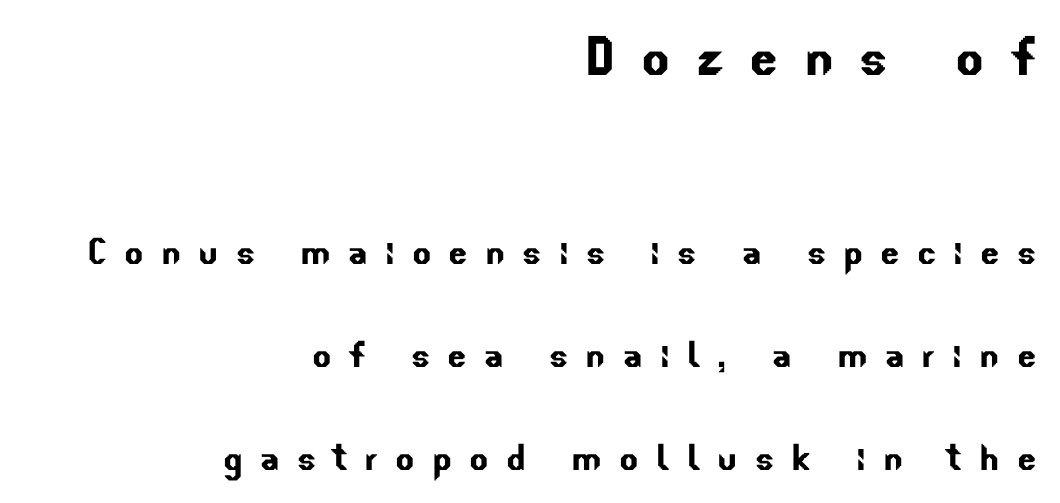
The baseline area is clear. Proportional: the letters do not fall into vertical columns. Loosely led — the rows are spread out. The typesetter chose a ragged-left arrangement here.
